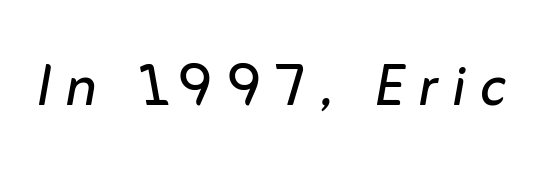
{"italic": "yes", "lean": "right", "slant_degrees": 10, "bold": "no", "weight": "regular", "width": "normal", "stroke_contrast": "low", "x_height": "medium", "monospaced": "no", "underline": "no", "glyph_px": 74}
